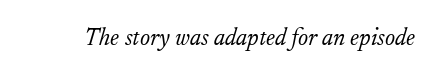
{"italic": "yes", "lean": "right", "slant_degrees": 17, "bold": "no", "underline": "no", "letter_spacing": "normal", "letter_spacing_em": 0.0, "glyph_px": 24}
